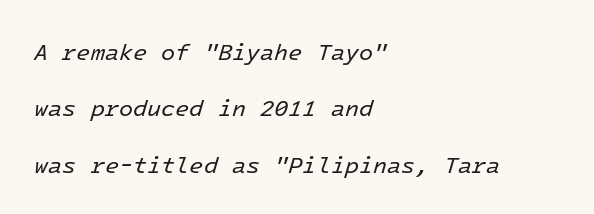
{"italic": "yes", "lean": "right", "slant_degrees": 16, "bold": "no", "underline": "no", "align": "left", "line_spacing": "loose", "line_spacing_ratio": 2.45, "letter_spacing": "normal", "letter_spacing_em": 0.0, "glyph_px": 23}
